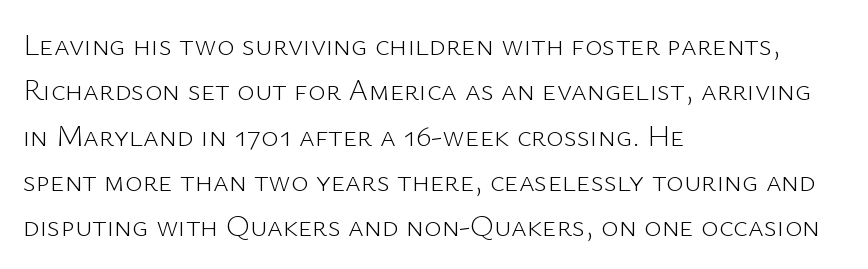
The letters stand upright; this is a roman face. The lines are quadded left. Each letter keeps its own natural width here, so spacing adapts to shape. This rendering leaves character spacing at its baseline value.
